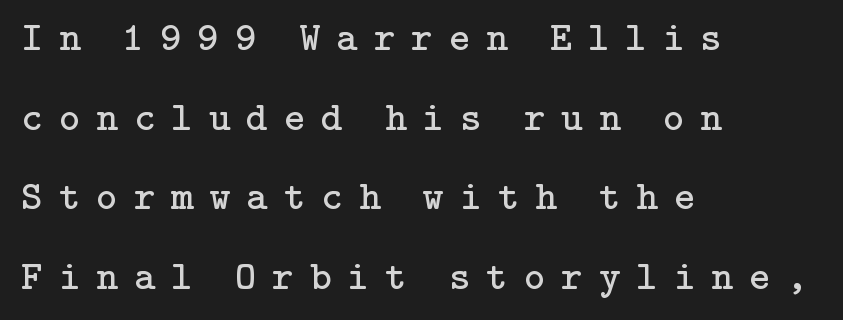
The image shows 41 px regular-weight serif type, upright; set left-aligned, loose line spacing (1.94x), unusually wide letter spacing (+0.39 em), not underlined; low stroke contrast and a medium x-height.
